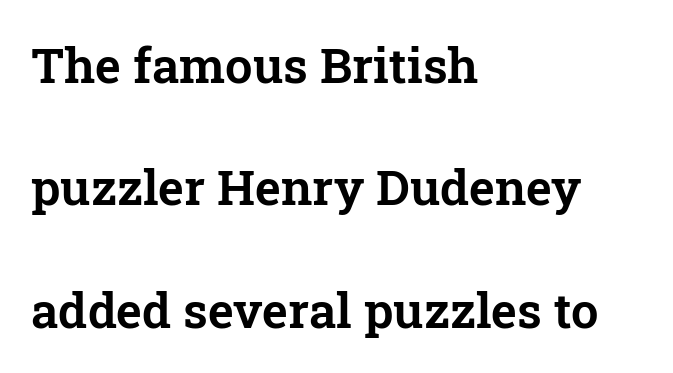
{"serif": "yes", "italic": "no", "width": "normal", "stroke_contrast": "low", "x_height": "medium", "monospaced": "no", "underline": "no", "align": "left", "line_spacing": "loose", "line_spacing_ratio": 2.5, "letter_spacing": "normal", "letter_spacing_em": 0.0, "glyph_px": 49}
